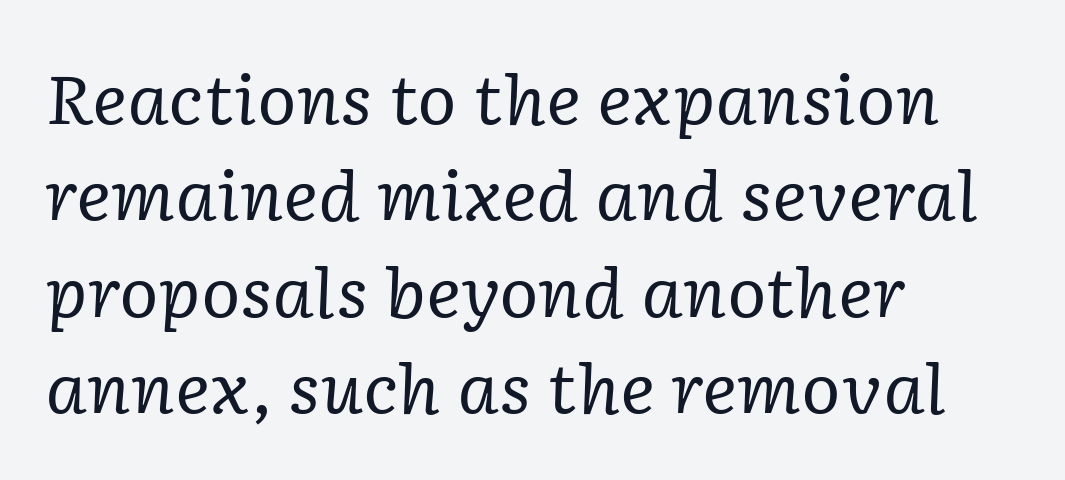
Q: Is the text bold? A: No.
Q: Is the text italic (slanted)? A: Yes, it leans right by about 2 degrees.
Q: Is the typeface a serif or a sans-serif typeface? A: Serif.
Q: Is the text underlined? A: No.
Q: How is the paragraph aligned? A: Left-aligned.
Q: Is the spacing between letters normal or unusually wide? A: Normal.
Q: Is the spacing between lines tight, normal or loose? A: Normal.
Q: Width (condensed, normal, or wide)? A: Normal.
Q: Stroke contrast? A: Low.
Q: x-height? A: Medium.
Q: Monospaced? A: No.
